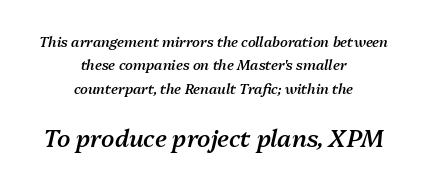
{"italic": "yes", "lean": "right", "slant_degrees": 13, "bold": "semi", "underline": "no", "align": "center", "line_spacing": "normal", "line_spacing_ratio": 1.67, "letter_spacing": "normal", "letter_spacing_em": 0.0, "larger_block": "second", "size_ratio": 1.71, "glyph_px": 24}
